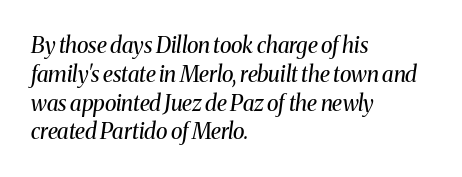
Q: Is the text bold? A: No.
Q: Is the text italic (slanted)? A: Yes, it leans right by about 8 degrees.
Q: Is the text underlined? A: No.
Q: How is the paragraph aligned? A: Left-aligned.
Q: Is the spacing between letters normal or unusually wide? A: Normal.
Q: Is the spacing between lines tight, normal or loose? A: Normal.
